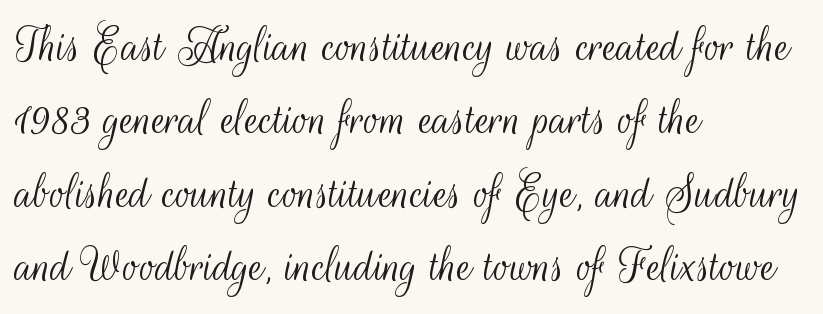
The image shows 52 px light, condensed sans-serif type; set left-aligned, normal line spacing (1.41x), normal letter spacing, not underlined; medium stroke contrast and a small x-height.
